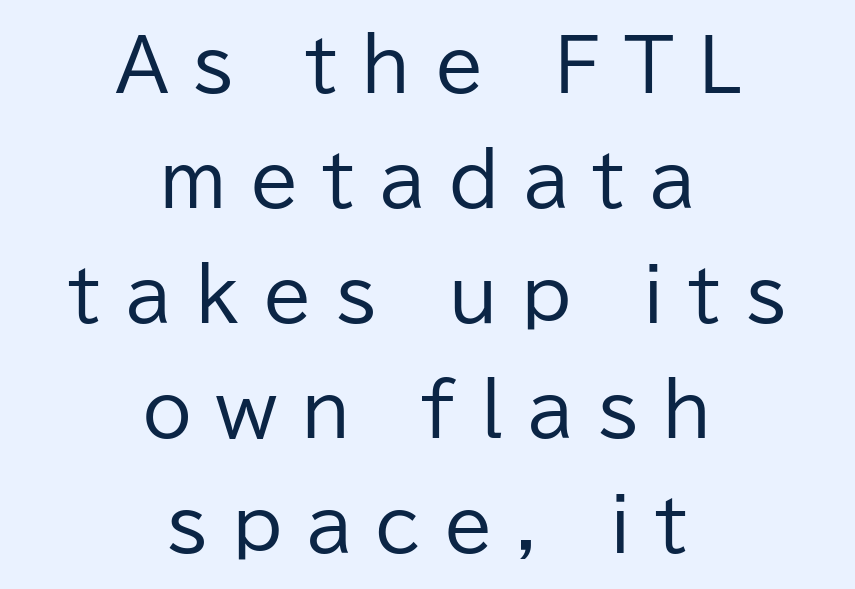
Vertical spacing — default. Someone cranked the tracking dial way up on this one. These lines are rendered in a variable-pitch font. Letters rest on an invisible, unmarked baseline. These lines are composed in type without serifs.
